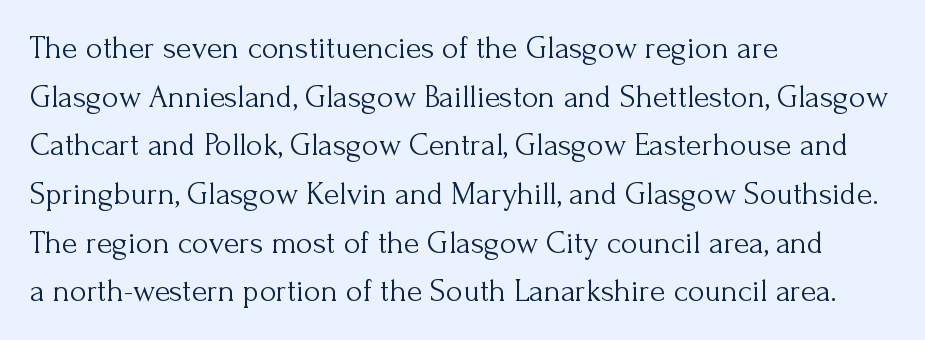
Q: Is the text bold? A: No.
Q: Is the text italic (slanted)? A: No, it is upright.
Q: Is the typeface a serif or a sans-serif typeface? A: Serif.
Q: Is the text underlined? A: No.
Q: How is the paragraph aligned? A: Left-aligned.
Q: Is the spacing between letters normal or unusually wide? A: Normal.
Q: Is the spacing between lines tight, normal or loose? A: Normal.
Q: Width (condensed, normal, or wide)? A: Normal.
Q: Stroke contrast? A: Medium.
Q: x-height? A: Small.
Q: Monospaced? A: No.
